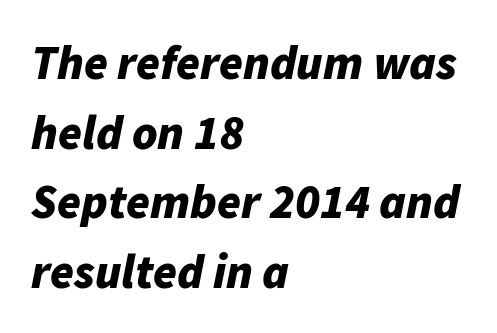
Character widths vary here, with narrow letters taking less room than wide ones. Is there much room between lines? A standard amount, neither cramped nor airy. Is the letter spacing exaggerated? No — it looks like the ordinary default. The axis of the letterforms is tilted away from vertical.
